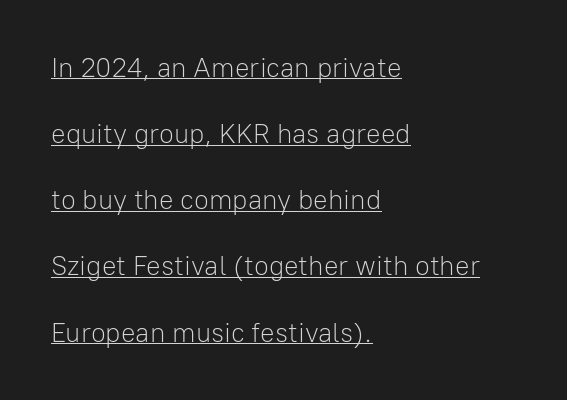
The image shows 27 px text type, upright; set left-aligned, loose line spacing (2.45x), normal letter spacing, underlined.
